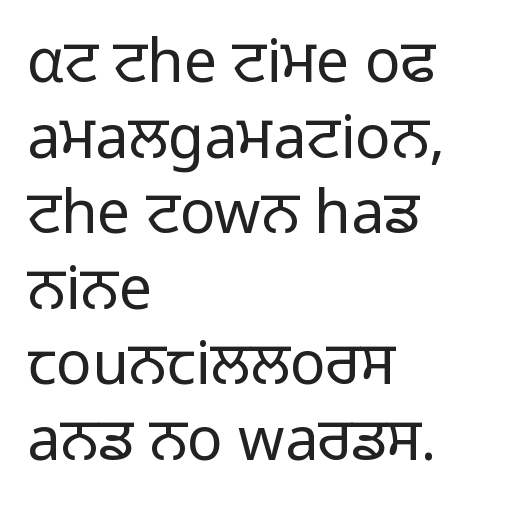
Q: Is the text bold? A: No.
Q: Is the text italic (slanted)? A: No, it is upright.
Q: Is the typeface a serif or a sans-serif typeface? A: Sans-serif.
Q: Is the text underlined? A: No.
Q: How is the paragraph aligned? A: Left-aligned.
Q: Is the spacing between letters normal or unusually wide? A: Normal.
Q: Is the spacing between lines tight, normal or loose? A: Normal.
Q: Width (condensed, normal, or wide)? A: Normal.
Q: Stroke contrast? A: Low.
Q: x-height? A: Medium.
Q: Monospaced? A: No.
